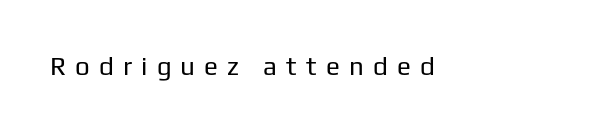
{"italic": "no", "bold": "no", "underline": "no", "align": "left", "letter_spacing": "wide", "letter_spacing_em": 0.35, "glyph_px": 26}
